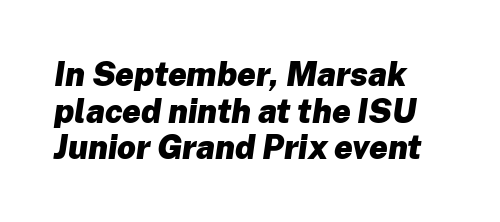
The image shows 33 px heavy type, italic (leaning right); set left-aligned, tight line spacing (1.11x), normal letter spacing, not underlined; low stroke contrast and a medium x-height.
